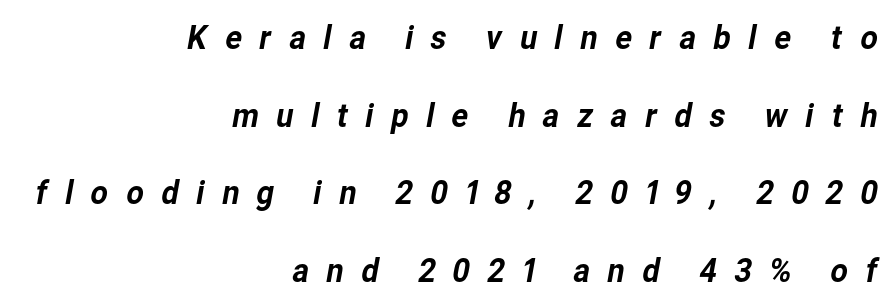
{"serif": "no", "width": "normal", "stroke_contrast": "low", "x_height": "medium", "monospaced": "no", "underline": "no", "align": "right", "line_spacing": "loose", "line_spacing_ratio": 2.28, "letter_spacing": "wide", "letter_spacing_em": 0.47, "glyph_px": 34}
